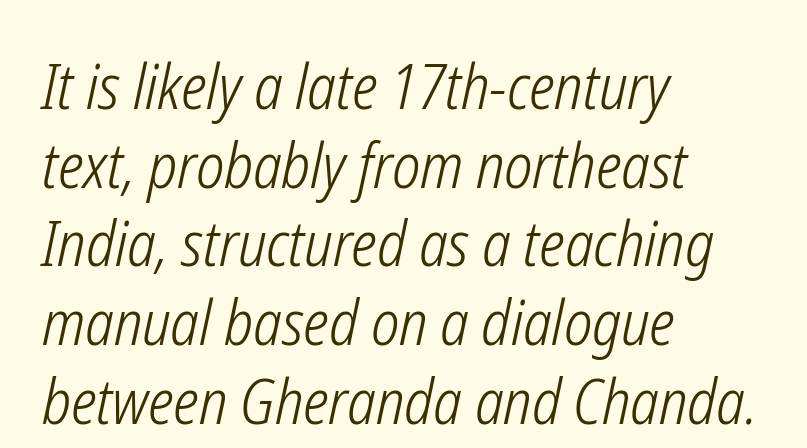
Stem width sits at or under what a default text font uses. This sample keeps an unexceptional amount of space between lines. Caption: multi-line text, flush left, ragged right. Character widths vary here, with narrow letters taking less room than wide ones. Beneath every word, the page is bare. No extra tracking has been applied to these lines.
